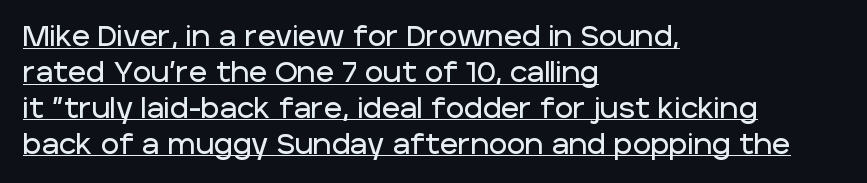
{"serif": "no", "italic": "no", "width": "normal", "stroke_contrast": "low", "x_height": "large", "monospaced": "no", "underline": "yes", "align": "left", "line_spacing": "normal", "line_spacing_ratio": 1.28, "letter_spacing": "normal", "letter_spacing_em": 0.0, "glyph_px": 28}
